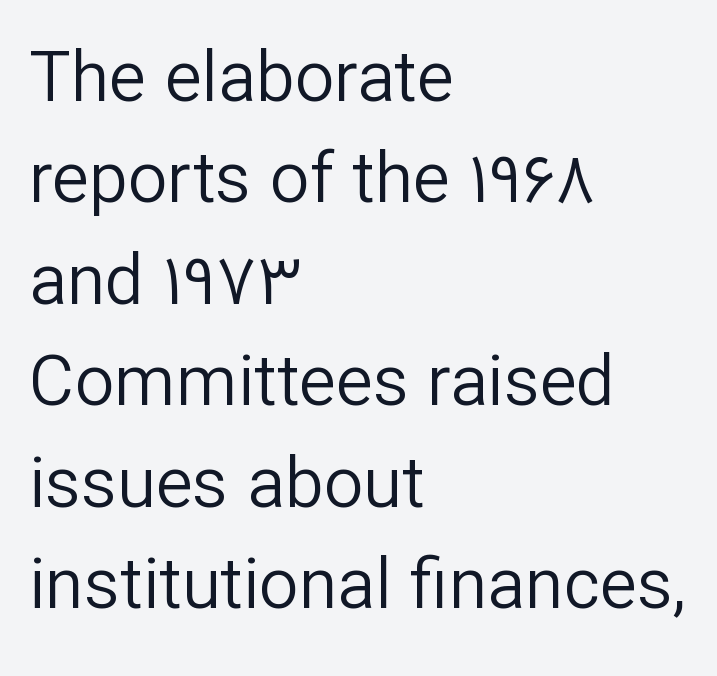
{"serif": "no", "italic": "no", "bold": "no", "weight": "regular", "width": "normal", "stroke_contrast": "low", "x_height": "medium", "monospaced": "no", "underline": "no", "align": "left", "line_spacing": "normal", "line_spacing_ratio": 1.45, "letter_spacing": "normal", "letter_spacing_em": 0.0, "glyph_px": 70}
